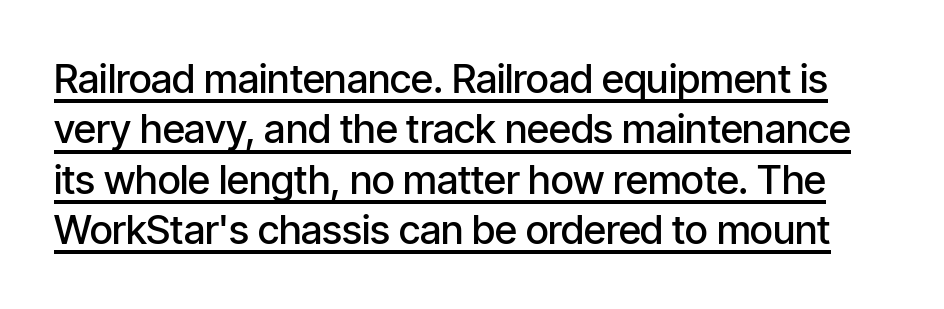
Q: Is the text bold? A: Semi-bold.
Q: Is the text italic (slanted)? A: No, it is upright.
Q: Is the typeface a serif or a sans-serif typeface? A: Sans-serif.
Q: Is the text underlined? A: Yes.
Q: Is the spacing between letters normal or unusually wide? A: Normal.
Q: Is the spacing between lines tight, normal or loose? A: Normal.
Q: Width (condensed, normal, or wide)? A: Condensed.
Q: Stroke contrast? A: Low.
Q: x-height? A: Medium.
Q: Monospaced? A: No.
